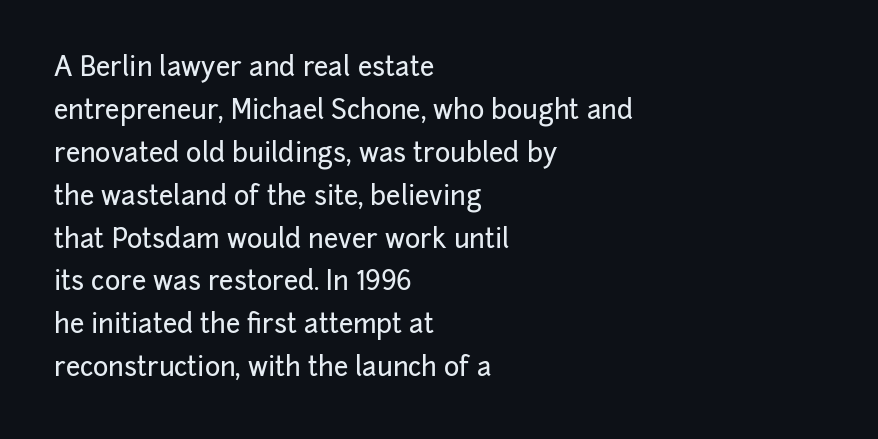
The image shows 26 px text type, upright; set left-aligned, normal line spacing (1.65x), normal letter spacing, not underlined.
